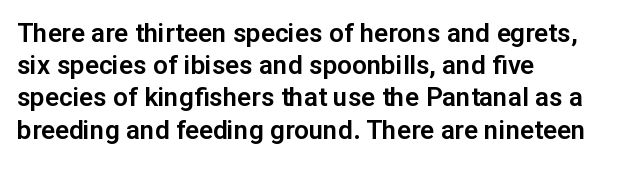
The image shows 26 px text type, upright; set left-aligned, line spacing 1.24x, normal letter spacing, not underlined.
